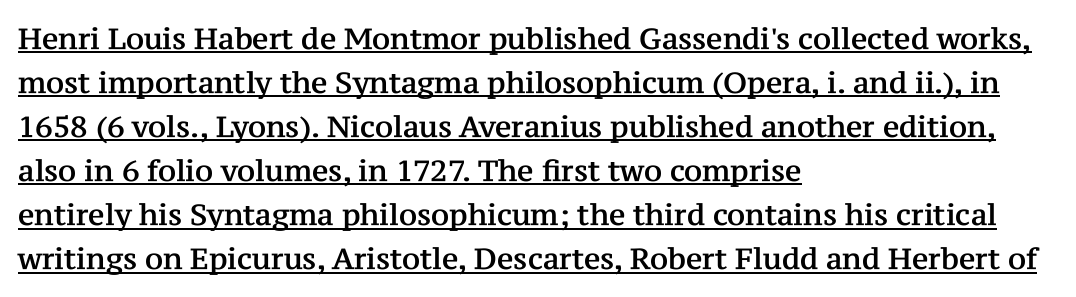
{"serif": "yes", "italic": "no", "width": "normal", "stroke_contrast": "medium", "x_height": "medium", "monospaced": "no", "underline": "yes", "align": "left", "line_spacing": "normal", "line_spacing_ratio": 1.52, "letter_spacing": "normal", "letter_spacing_em": 0.0, "glyph_px": 29}
